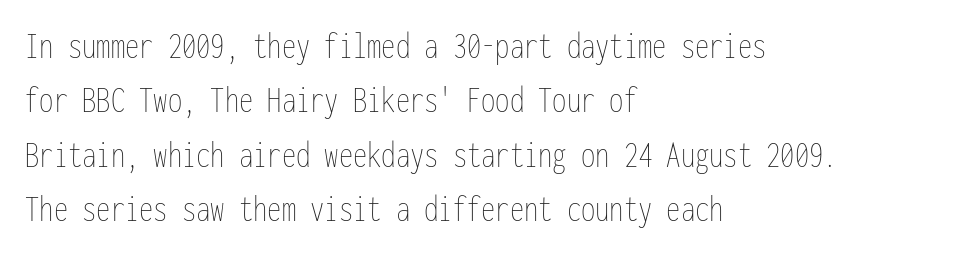
{"italic": "no", "bold": "no", "weight": "thin", "width": "condensed", "stroke_contrast": "low", "x_height": "medium", "monospaced": "yes", "underline": "no", "align": "left", "line_spacing": "normal", "line_spacing_ratio": 1.43, "letter_spacing": "normal", "letter_spacing_em": 0.0, "glyph_px": 38}
